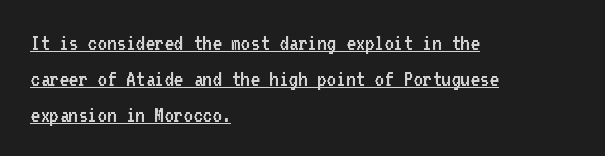
The image shows 23 px text type, upright; set left-aligned, normal line spacing (1.56x), normal letter spacing, underlined.
